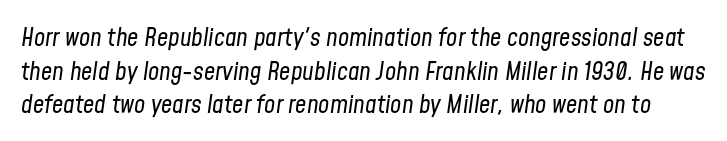
Quick note: italic. Plain, unruled lines of type. The horizontal fit of the characters is conventional and even. Each new line begins a customary step beneath the previous one.
